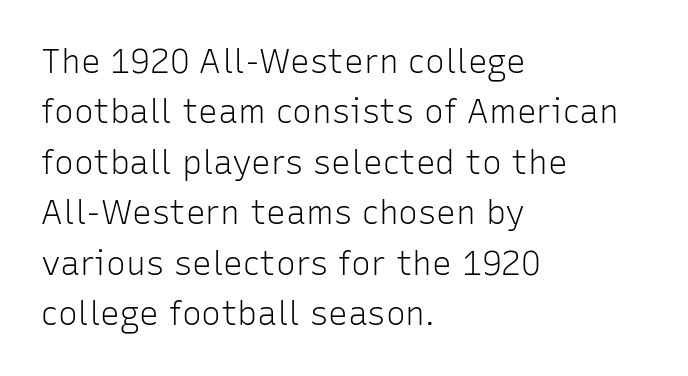
Q: Is the text bold? A: No.
Q: Is the text italic (slanted)? A: No, it is upright.
Q: Is the typeface a serif or a sans-serif typeface? A: Sans-serif.
Q: Is the text underlined? A: No.
Q: How is the paragraph aligned? A: Left-aligned.
Q: Is the spacing between letters normal or unusually wide? A: Normal.
Q: Is the spacing between lines tight, normal or loose? A: Normal.
Q: Width (condensed, normal, or wide)? A: Normal.
Q: Stroke contrast? A: Low.
Q: x-height? A: Medium.
Q: Monospaced? A: No.
